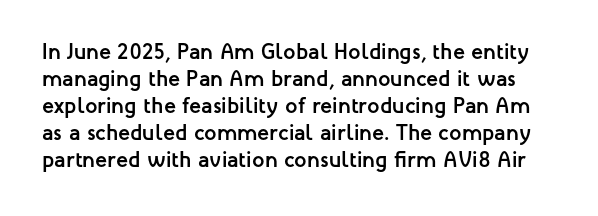
These lines were composed using upright roman letters. The rendering uses a bold face; every stroke is thick and dark. A typesetter would call this zero additional tracking. Type without underlining.
